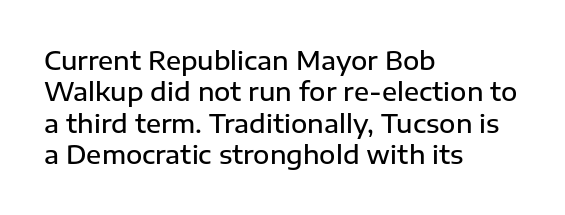
{"italic": "no", "bold": "semi", "underline": "no", "align": "left", "line_spacing": "normal", "line_spacing_ratio": 1.26, "letter_spacing": "normal", "letter_spacing_em": 0.0, "glyph_px": 25}
